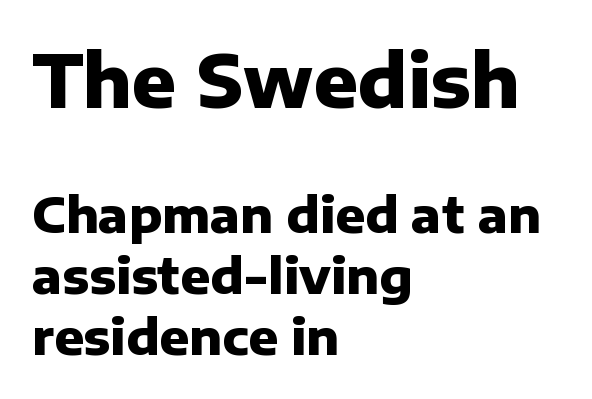
Posture: upright roman. Which chunk is bigger? The first one — the top block dwarfs the bottom. The typesetting leans heavy: a genuine bold. Letter spacing: default. Does the copy run flush right? No — it runs flush left. The glyphs in this specimen are sans serif.
